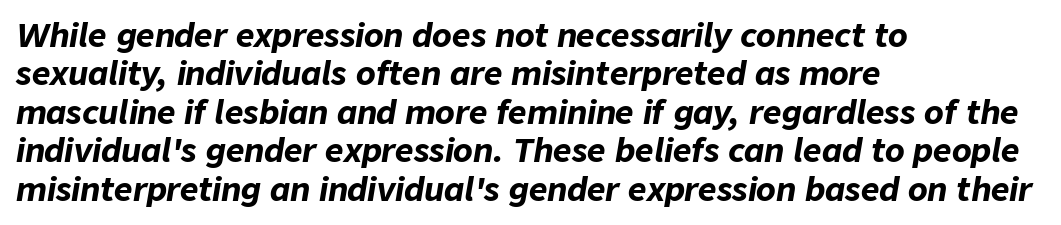
Strong, thick strokes mark this as bold type. Typeset ragged right — the left edge is the straight one. The passage shown is typed in a proportional face where columns would drift. Nothing unusual about the tracking: characters are spaced as the font intends. Looking at the ascenders, they clearly lean.
